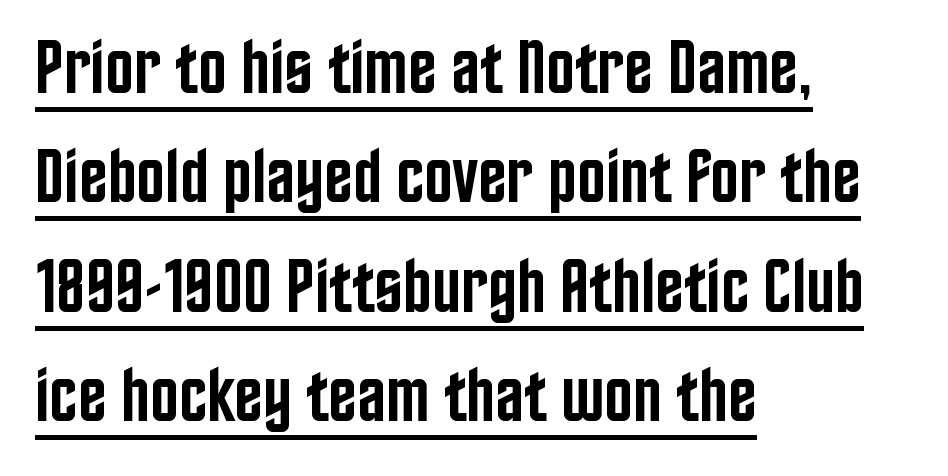
The image shows 76 px semibold, condensed sans-serif type, upright; set left-aligned, normal line spacing (1.44x), normal letter spacing, underlined; low stroke contrast and a large x-height.
